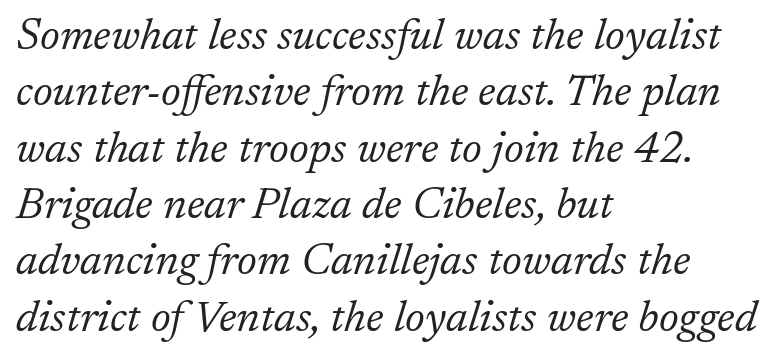
The image shows 44 px light serif type, italic (leaning right); set left-aligned, normal line spacing (1.28x), normal letter spacing, not underlined; low stroke contrast and a medium x-height.
